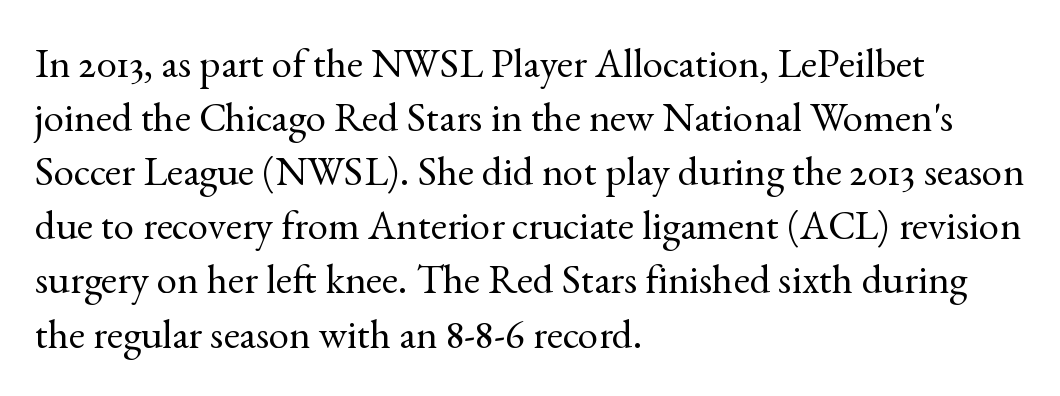
{"serif": "yes", "italic": "no", "bold": "no", "weight": "regular", "width": "normal", "x_height": "small", "monospaced": "no", "underline": "no", "align": "left", "line_spacing": "normal", "line_spacing_ratio": 1.32, "letter_spacing": "normal", "letter_spacing_em": 0.0, "glyph_px": 41}
